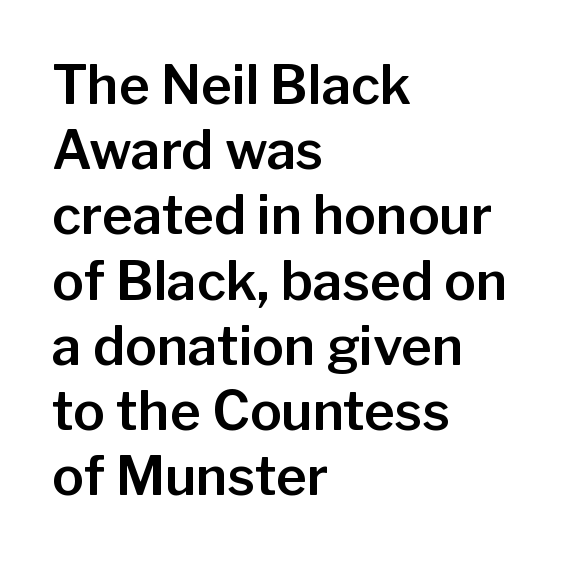
{"serif": "no", "italic": "no", "width": "normal", "stroke_contrast": "low", "x_height": "medium", "monospaced": "no", "underline": "no", "align": "left", "line_spacing_ratio": 1.23, "letter_spacing": "normal", "letter_spacing_em": 0.0, "glyph_px": 53}
